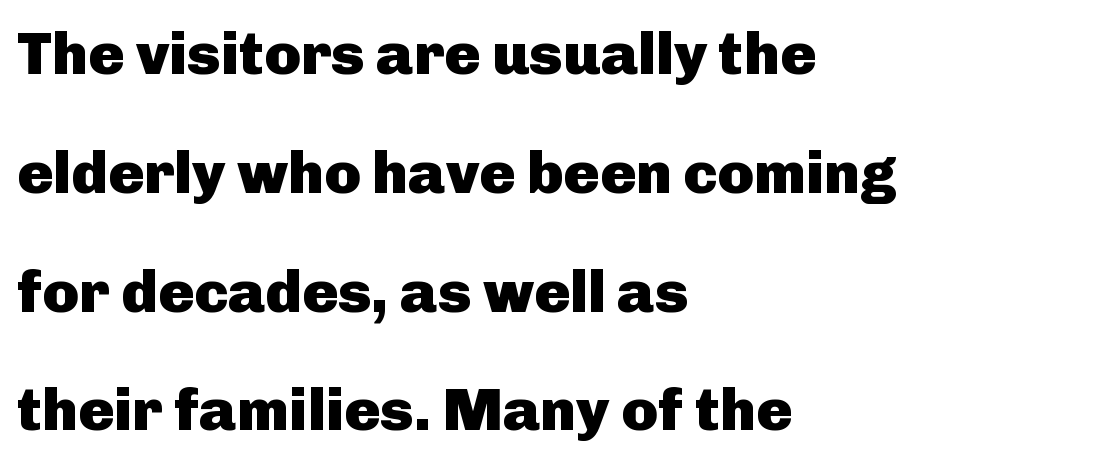
The image shows 60 px heavy sans-serif type, upright; set left-aligned, loose line spacing (1.98x), normal letter spacing, not underlined; low stroke contrast and a medium x-height.
